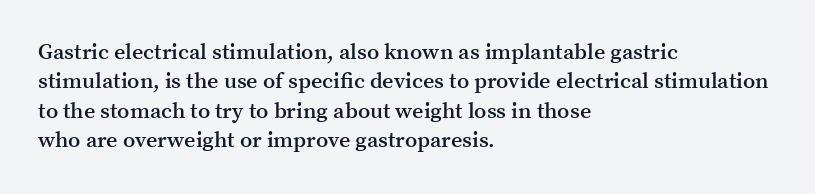
The image shows 22 px text type, upright; set left-aligned, normal line spacing (1.34x), normal letter spacing, not underlined.
